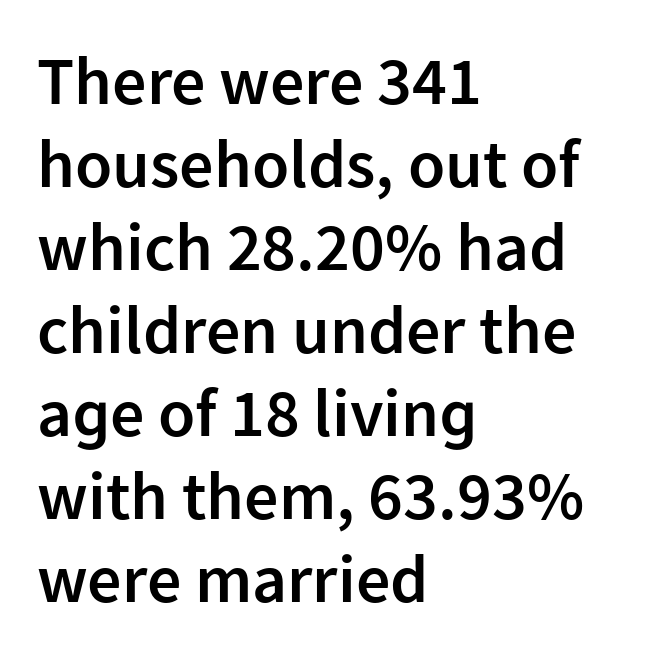
The lines in this sample share a left origin and differ only in where they stop. Do the characters align in a grid? No, the font is proportional. Only glyphs here, with clear space below each row. Stems and bowls a touch heavier than normal — semibold.
